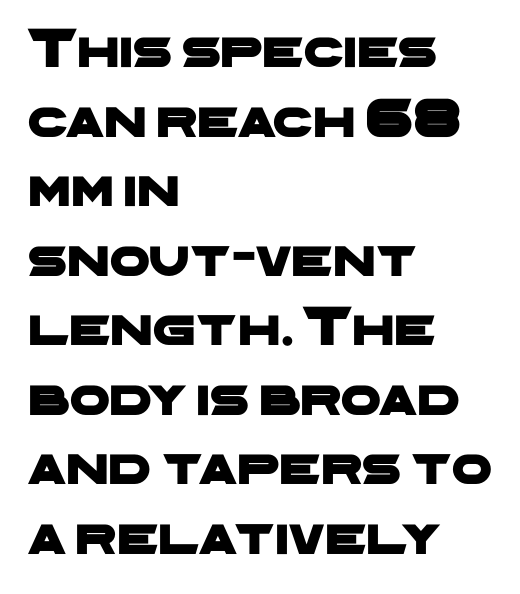
{"serif": "no", "width": "wide", "stroke_contrast": "low", "x_height": "medium", "monospaced": "no", "underline": "no", "align": "left", "line_spacing_ratio": 1.22, "letter_spacing": "normal", "letter_spacing_em": 0.0, "glyph_px": 57}
